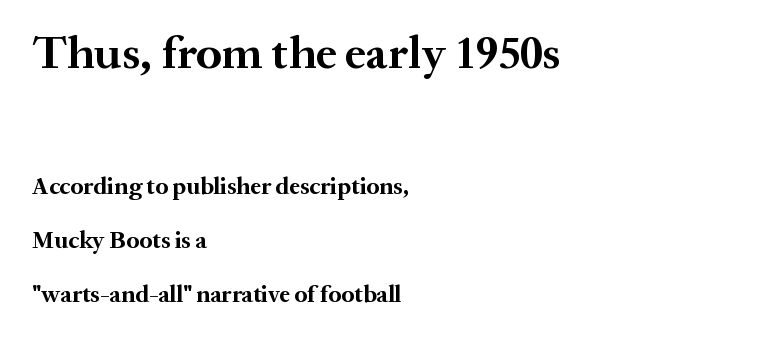
{"serif": "yes", "italic": "no", "bold": "yes", "weight": "bold", "width": "normal", "stroke_contrast": "medium", "x_height": "medium", "monospaced": "no", "underline": "no", "align": "left", "line_spacing": "loose", "line_spacing_ratio": 2.25, "letter_spacing": "normal", "letter_spacing_em": 0.0, "larger_block": "first", "size_ratio": 1.96, "glyph_px": 47}
